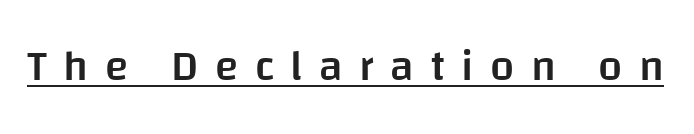
Descenders here cross a horizontal rule under the line. Does the lettering tilt? It doesn't — this is upright. Tracking here is generous; glyphs stand well apart from one another. Examine the stroke ends and you'll find no serifs. These lines are rendered in a variable-pitch font.
